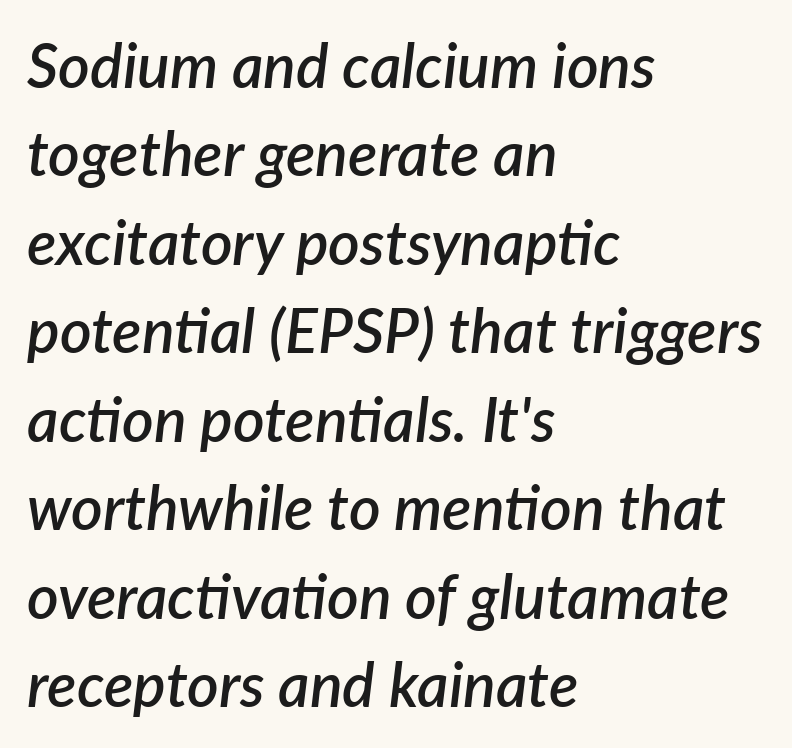
A typesetter would mark this as italic. The letters are semibold — heavier than regular but short of a full bold. Reading down the column, the eye jumps a familiar distance to each next line. One-word summary of the alignment: left.
